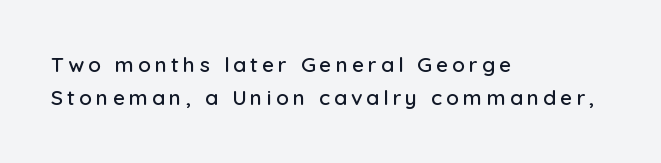
The image shows 21 px text type, upright; set left-aligned, normal line spacing (1.59x), not underlined.
